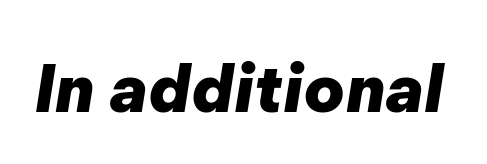
Q: Is the text bold? A: Yes.
Q: Is the text italic (slanted)? A: Yes, it leans right by about 9 degrees.
Q: Is the text underlined? A: No.
Q: Is the spacing between letters normal or unusually wide? A: Normal.
Q: Width (condensed, normal, or wide)? A: Normal.
Q: Stroke contrast? A: Low.
Q: x-height? A: Medium.
Q: Monospaced? A: No.
